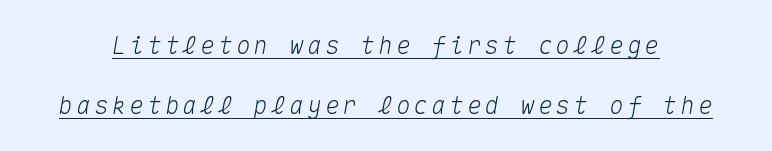
The rendered words wear a rule along their underside. An italicized treatment has been applied to the whole sample. This block would shrink considerably if given ordinary leading; it's expanded now.
